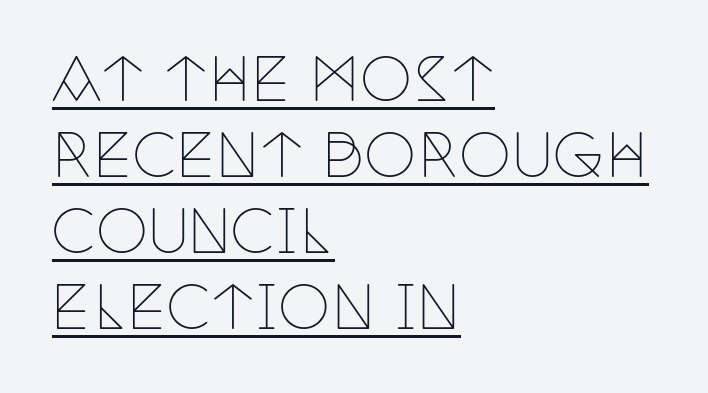
Q: Is the text bold? A: No.
Q: Is the text italic (slanted)? A: No, it is upright.
Q: Is the typeface a serif or a sans-serif typeface? A: Serif.
Q: Is the text underlined? A: Yes.
Q: How is the paragraph aligned? A: Left-aligned.
Q: Is the spacing between letters normal or unusually wide? A: Normal.
Q: Is the spacing between lines tight, normal or loose? A: Normal.
Q: Width (condensed, normal, or wide)? A: Condensed.
Q: Stroke contrast? A: Low.
Q: x-height? A: Large.
Q: Monospaced? A: No.
